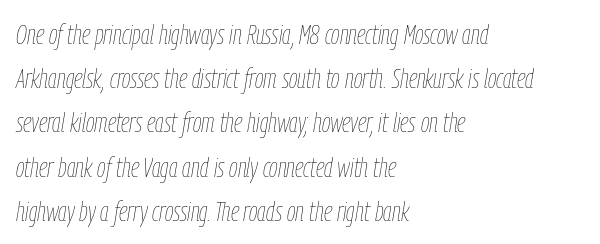
Q: Is the text bold? A: No.
Q: Is the text italic (slanted)? A: Yes, it leans right by about 9 degrees.
Q: Is the text underlined? A: No.
Q: How is the paragraph aligned? A: Left-aligned.
Q: Is the spacing between letters normal or unusually wide? A: Normal.
Q: Is the spacing between lines tight, normal or loose? A: Normal.
Q: Width (condensed, normal, or wide)? A: Condensed.
Q: Stroke contrast? A: Low.
Q: x-height? A: Medium.
Q: Monospaced? A: No.
